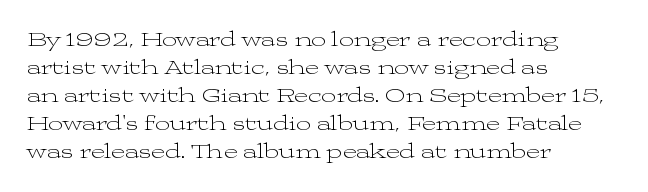
The image shows 21 px text type, upright; set left-aligned, normal line spacing (1.33x), normal letter spacing, not underlined.
